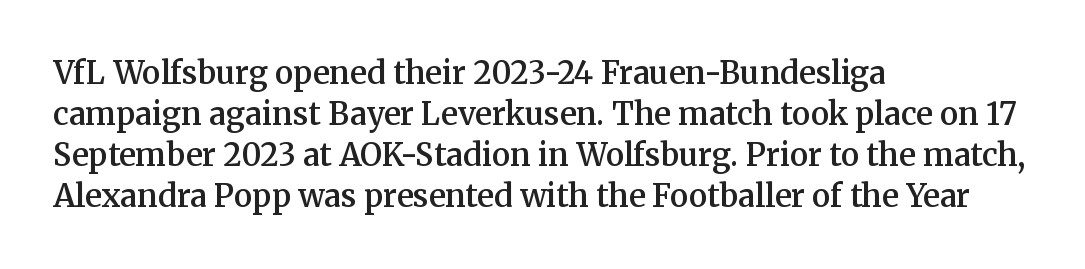
Q: Is the text bold? A: Semi-bold.
Q: Is the text italic (slanted)? A: No, it is upright.
Q: Is the typeface a serif or a sans-serif typeface? A: Serif.
Q: Is the text underlined? A: No.
Q: How is the paragraph aligned? A: Left-aligned.
Q: Is the spacing between letters normal or unusually wide? A: Normal.
Q: Is the spacing between lines tight, normal or loose? A: Normal.
Q: Width (condensed, normal, or wide)? A: Normal.
Q: Stroke contrast? A: Medium.
Q: x-height? A: Medium.
Q: Monospaced? A: No.
